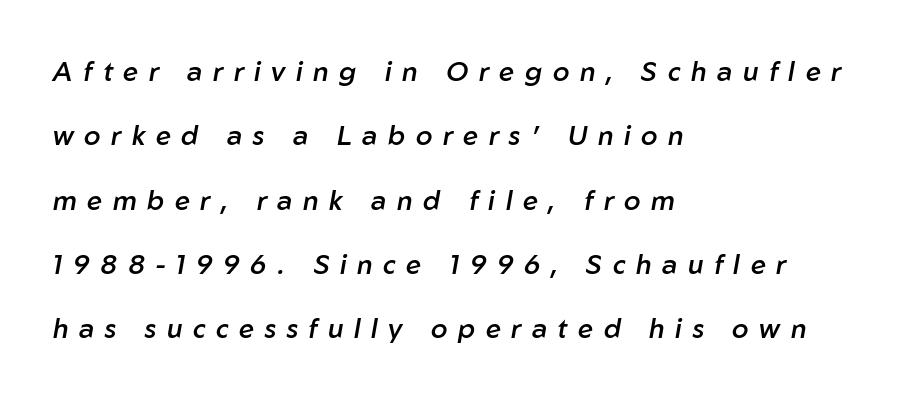
The image shows 27 px text type, italic (leaning right); set left-aligned, loose line spacing (2.38x), unusually wide letter spacing (+0.39 em), not underlined.
